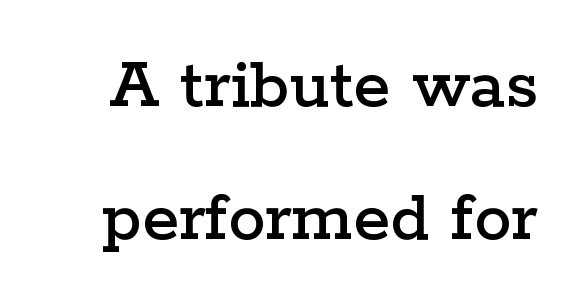
{"serif": "yes", "italic": "no", "width": "wide", "stroke_contrast": "low", "x_height": "medium", "monospaced": "no", "underline": "no", "line_spacing_ratio": 1.78, "letter_spacing": "normal", "letter_spacing_em": 0.0, "glyph_px": 75}
